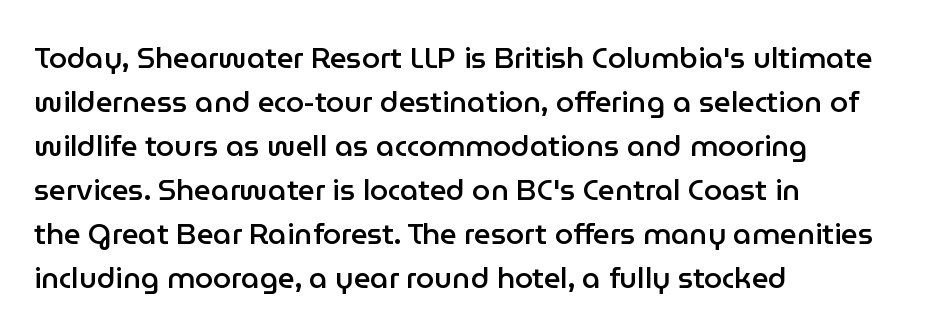
{"serif": "no", "italic": "no", "bold": "semi", "weight": "semibold", "width": "normal", "stroke_contrast": "low", "x_height": "medium", "monospaced": "no", "underline": "no", "align": "left", "line_spacing": "normal", "line_spacing_ratio": 1.52, "letter_spacing": "normal", "letter_spacing_em": 0.0, "glyph_px": 29}
